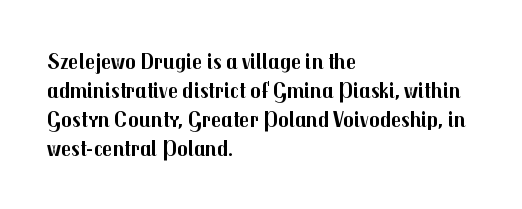
Q: Is the text bold? A: Yes.
Q: Is the text italic (slanted)? A: No, it is upright.
Q: Is the text underlined? A: No.
Q: How is the paragraph aligned? A: Left-aligned.
Q: Is the spacing between letters normal or unusually wide? A: Normal.
Q: Is the spacing between lines tight, normal or loose? A: Normal.
